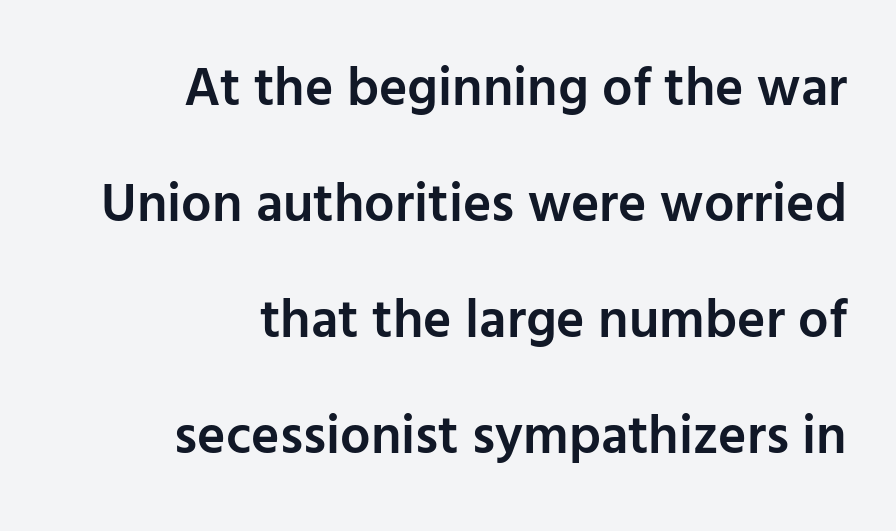
Q: Is the text bold? A: Semi-bold.
Q: Is the text italic (slanted)? A: No, it is upright.
Q: Is the typeface a serif or a sans-serif typeface? A: Sans-serif.
Q: Is the text underlined? A: No.
Q: How is the paragraph aligned? A: Right-aligned.
Q: Is the spacing between letters normal or unusually wide? A: Normal.
Q: Is the spacing between lines tight, normal or loose? A: Loose.
Q: Width (condensed, normal, or wide)? A: Normal.
Q: Stroke contrast? A: Low.
Q: x-height? A: Medium.
Q: Monospaced? A: No.
